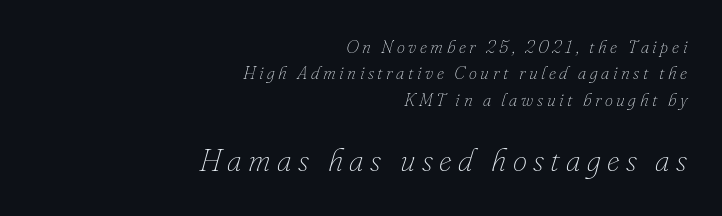
Q: Is the text bold? A: No.
Q: Is the text italic (slanted)? A: Yes, it leans right by about 16 degrees.
Q: Is the text underlined? A: No.
Q: How is the paragraph aligned? A: Right-aligned.
Q: Is the spacing between letters normal or unusually wide? A: Unusually wide.
Q: Is the spacing between lines tight, normal or loose? A: Normal.
Q: Which block of text is set in a larger size, the first (top) or the second (bottom)? A: The second (bottom) one.
Q: Width (condensed, normal, or wide)? A: Normal.
Q: Stroke contrast? A: Low.
Q: x-height? A: Small.
Q: Monospaced? A: No.
